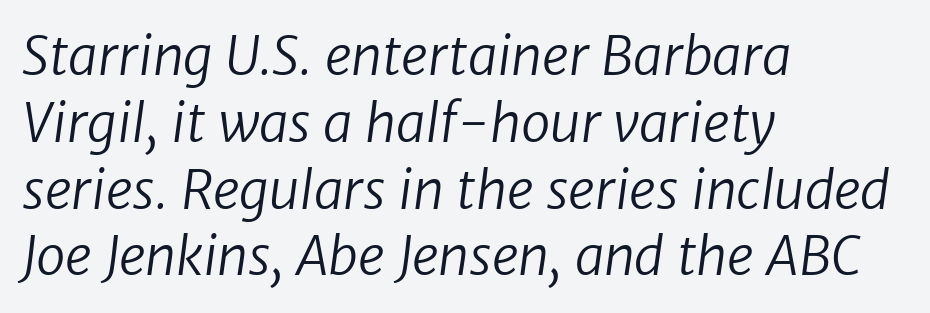
Q: Is the text bold? A: No.
Q: Is the typeface a serif or a sans-serif typeface? A: Sans-serif.
Q: Is the text underlined? A: No.
Q: How is the paragraph aligned? A: Left-aligned.
Q: Is the spacing between letters normal or unusually wide? A: Normal.
Q: Is the spacing between lines tight, normal or loose? A: Normal.
Q: Width (condensed, normal, or wide)? A: Normal.
Q: Stroke contrast? A: Low.
Q: x-height? A: Medium.
Q: Monospaced? A: No.
